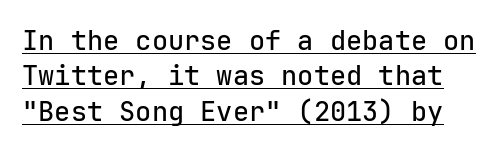
Q: Is the text italic (slanted)? A: No, it is upright.
Q: Is the text underlined? A: Yes.
Q: Is the spacing between letters normal or unusually wide? A: Normal.
Q: Is the spacing between lines tight, normal or loose? A: Normal.
